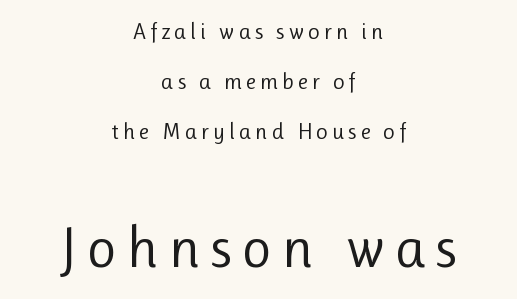
Q: Is the text bold? A: No.
Q: Is the text italic (slanted)? A: No, it is upright.
Q: Is the typeface a serif or a sans-serif typeface? A: Sans-serif.
Q: Is the text underlined? A: No.
Q: How is the paragraph aligned? A: Centered.
Q: Is the spacing between lines tight, normal or loose? A: Loose.
Q: Which block of text is set in a larger size, the first (top) or the second (bottom)? A: The second (bottom) one.
Q: Width (condensed, normal, or wide)? A: Normal.
Q: Stroke contrast? A: Low.
Q: x-height? A: Medium.
Q: Monospaced? A: No.
